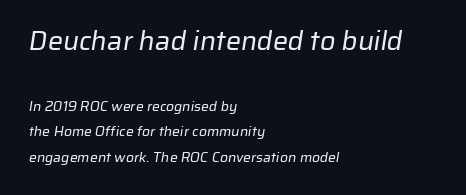
{"bold": "no", "underline": "no", "align": "left", "line_spacing_ratio": 1.82, "letter_spacing": "normal", "letter_spacing_em": 0.0, "larger_block": "first", "size_ratio": 1.93, "glyph_px": 27}
